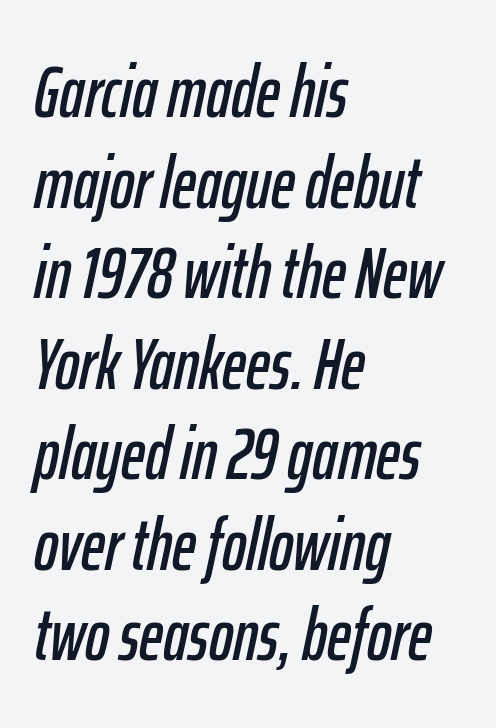
Each letter keeps its own natural width here, so spacing adapts to shape. This is oblique type, the kind used for emphasis or titles. The paragraph has a hard left edge and a soft right edge. The space beneath each line is pristine and unruled.
